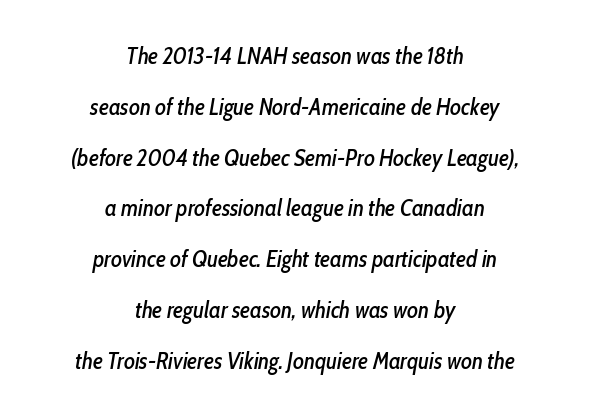
The image shows 23 px text type, italic (leaning right); set centered, loose line spacing (2.21x), normal letter spacing, not underlined.
